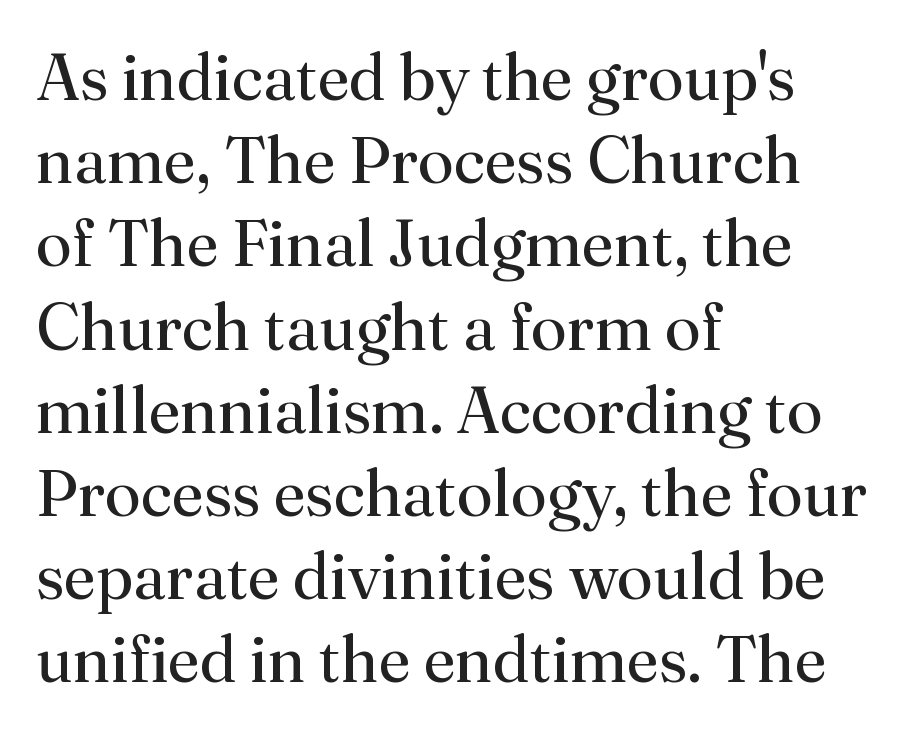
{"serif": "yes", "italic": "no", "bold": "no", "weight": "regular", "width": "normal", "stroke_contrast": "medium", "x_height": "small", "monospaced": "no", "underline": "no", "align": "left", "line_spacing": "normal", "line_spacing_ratio": 1.28, "letter_spacing": "normal", "letter_spacing_em": 0.0, "glyph_px": 65}
